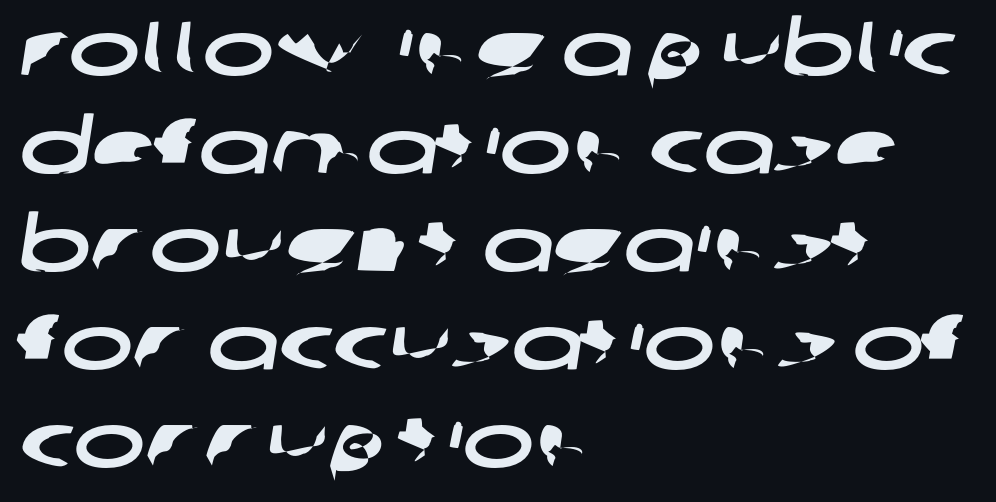
{"serif": "no", "width": "wide", "stroke_contrast": "low", "x_height": "large", "monospaced": "no", "underline": "no", "align": "left", "line_spacing": "normal", "line_spacing_ratio": 1.29, "letter_spacing": "normal", "letter_spacing_em": 0.0, "glyph_px": 76}
